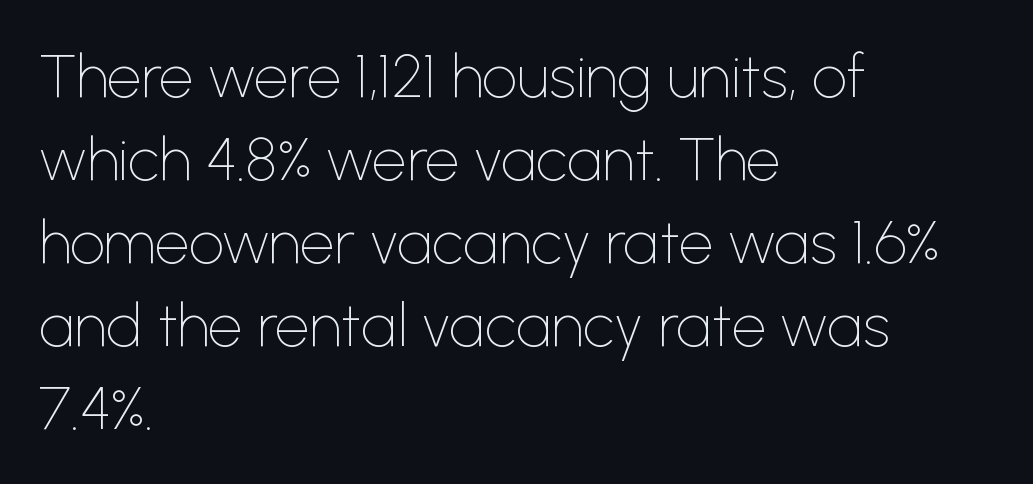
The image shows 61 px thin sans-serif type, upright; set left-aligned, normal line spacing (1.36x), normal letter spacing, not underlined; low stroke contrast and a medium x-height.
